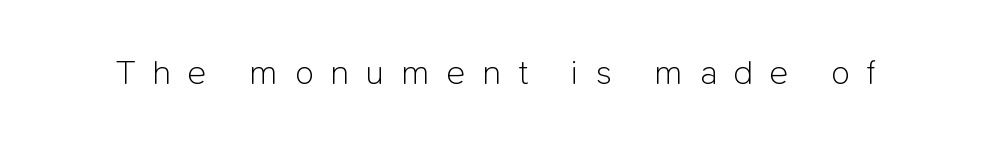
Q: Is the text bold? A: No.
Q: Is the text italic (slanted)? A: No, it is upright.
Q: Is the typeface a serif or a sans-serif typeface? A: Sans-serif.
Q: Is the text underlined? A: No.
Q: Is the spacing between letters normal or unusually wide? A: Unusually wide.
Q: Width (condensed, normal, or wide)? A: Normal.
Q: Stroke contrast? A: Low.
Q: x-height? A: Medium.
Q: Monospaced? A: No.
